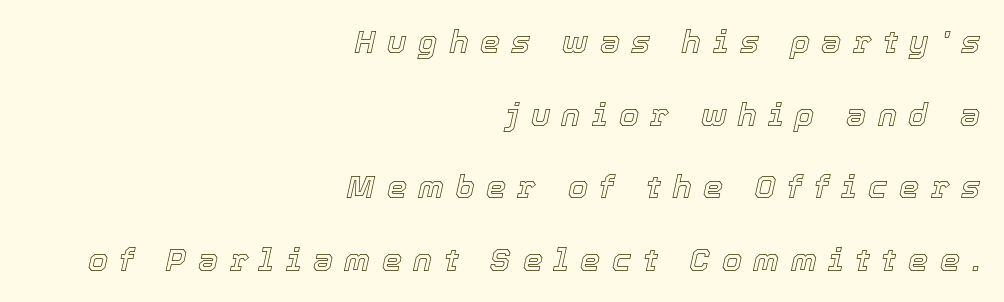
Q: Is the text italic (slanted)? A: Yes, it leans right by about 12 degrees.
Q: Is the text underlined? A: No.
Q: How is the paragraph aligned? A: Right-aligned.
Q: Is the spacing between letters normal or unusually wide? A: Unusually wide.
Q: Is the spacing between lines tight, normal or loose? A: Loose.
Q: Width (condensed, normal, or wide)? A: Normal.
Q: x-height? A: Medium.
Q: Monospaced? A: No.
